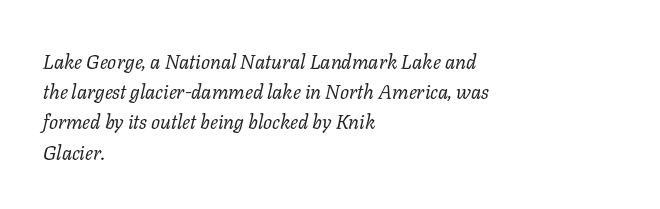
Q: Is the text bold? A: No.
Q: Is the text italic (slanted)? A: Yes, it leans right by about 11 degrees.
Q: Is the text underlined? A: No.
Q: How is the paragraph aligned? A: Left-aligned.
Q: Is the spacing between letters normal or unusually wide? A: Normal.
Q: Is the spacing between lines tight, normal or loose? A: Normal.
